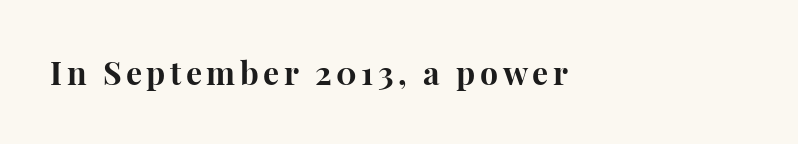
The image shows 32 px bold serif type, upright; set left-aligned, not underlined; high stroke contrast and a medium x-height.
